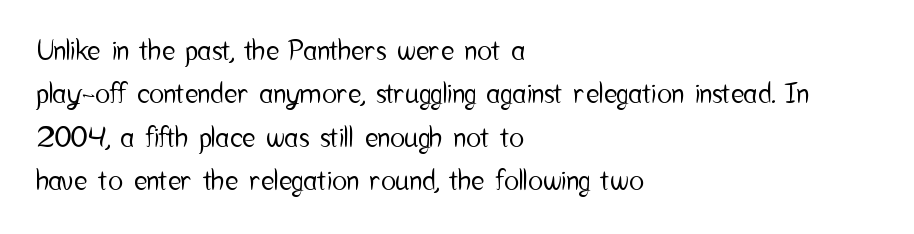
Q: Is the text italic (slanted)? A: No, it is upright.
Q: Is the typeface a serif or a sans-serif typeface? A: Sans-serif.
Q: Is the text underlined? A: No.
Q: How is the paragraph aligned? A: Left-aligned.
Q: Is the spacing between letters normal or unusually wide? A: Normal.
Q: Is the spacing between lines tight, normal or loose? A: Normal.
Q: Width (condensed, normal, or wide)? A: Condensed.
Q: Stroke contrast? A: Low.
Q: x-height? A: Medium.
Q: Monospaced? A: No.
